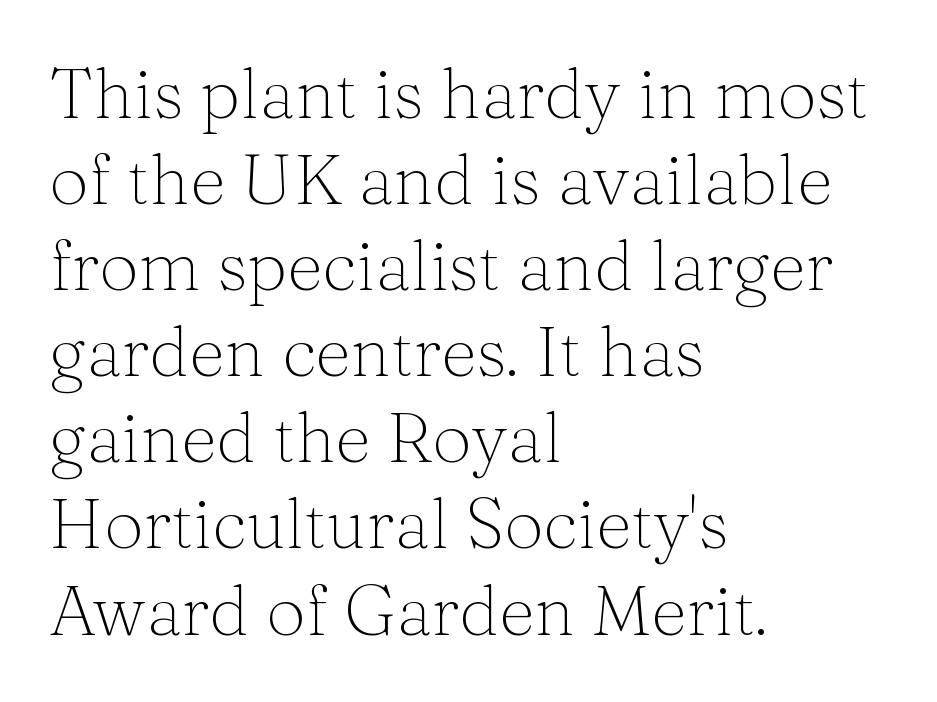
{"serif": "yes", "italic": "no", "bold": "no", "weight": "light", "width": "normal", "stroke_contrast": "medium", "x_height": "medium", "monospaced": "no", "underline": "no", "align": "left", "line_spacing_ratio": 1.23, "letter_spacing": "normal", "letter_spacing_em": 0.0, "glyph_px": 70}
